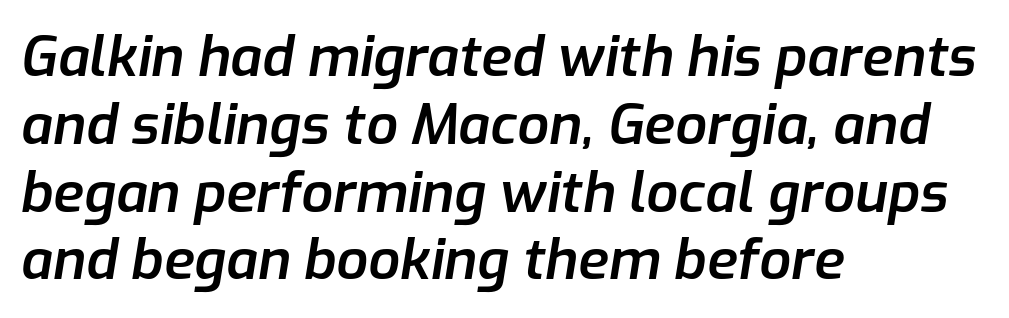
{"italic": "yes", "lean": "right", "slant_degrees": 9, "bold": "semi", "weight": "semibold", "width": "normal", "stroke_contrast": "low", "x_height": "medium", "monospaced": "no", "underline": "no", "align": "left", "line_spacing_ratio": 1.21, "letter_spacing": "normal", "letter_spacing_em": 0.0, "glyph_px": 56}
